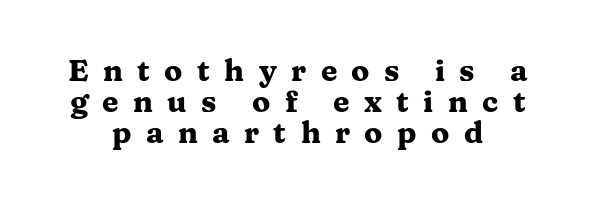
Q: Is the text bold? A: Yes.
Q: Is the text italic (slanted)? A: No, it is upright.
Q: Is the typeface a serif or a sans-serif typeface? A: Serif.
Q: Is the text underlined? A: No.
Q: How is the paragraph aligned? A: Centered.
Q: Is the spacing between letters normal or unusually wide? A: Unusually wide.
Q: Is the spacing between lines tight, normal or loose? A: Tight.
Q: Width (condensed, normal, or wide)? A: Wide.
Q: Stroke contrast? A: Medium.
Q: x-height? A: Medium.
Q: Monospaced? A: No.
